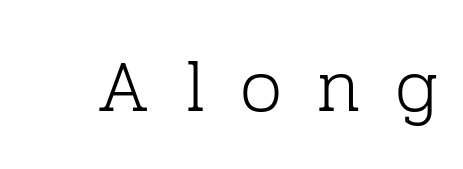
The strip under each line holds only bare page. Character widths vary here, with narrow letters taking less room than wide ones. The line texture is sparse and dotted thanks to wide tracking. Classification — serif. When letters stand straight like this, we call the style roman or upright.
